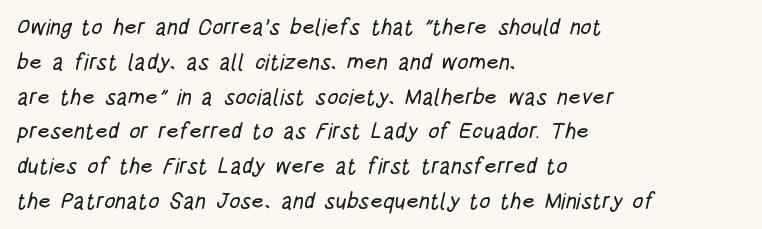
The image shows 22 px text type; set left-aligned, normal line spacing (1.58x), normal letter spacing, not underlined.
